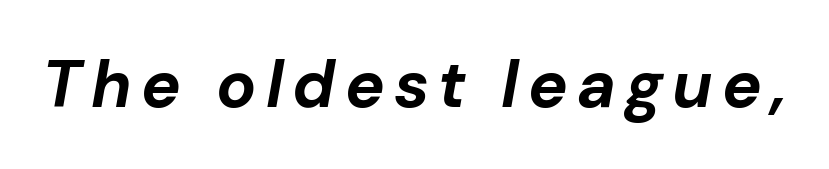
Each letter keeps its own natural width here, so spacing adapts to shape. Rendered with sloped, italic letterforms. What weight is shown? A full bold with thick strokes. A bare baseline throughout the passage.
